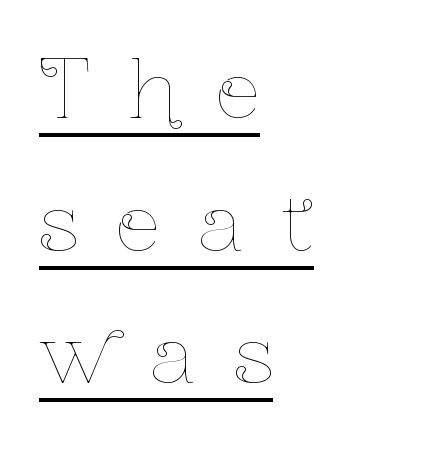
Q: Is the text bold? A: No.
Q: Is the text italic (slanted)? A: No, it is upright.
Q: Is the text underlined? A: Yes.
Q: How is the paragraph aligned? A: Left-aligned.
Q: Is the spacing between letters normal or unusually wide? A: Unusually wide.
Q: Is the spacing between lines tight, normal or loose? A: Normal.
Q: Width (condensed, normal, or wide)? A: Condensed.
Q: Stroke contrast? A: Low.
Q: x-height? A: Medium.
Q: Monospaced? A: No.
